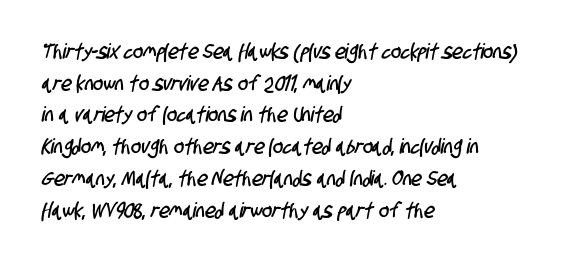
{"underline": "no", "align": "left", "line_spacing": "normal", "line_spacing_ratio": 1.51, "letter_spacing": "normal", "letter_spacing_em": 0.0, "glyph_px": 21}
